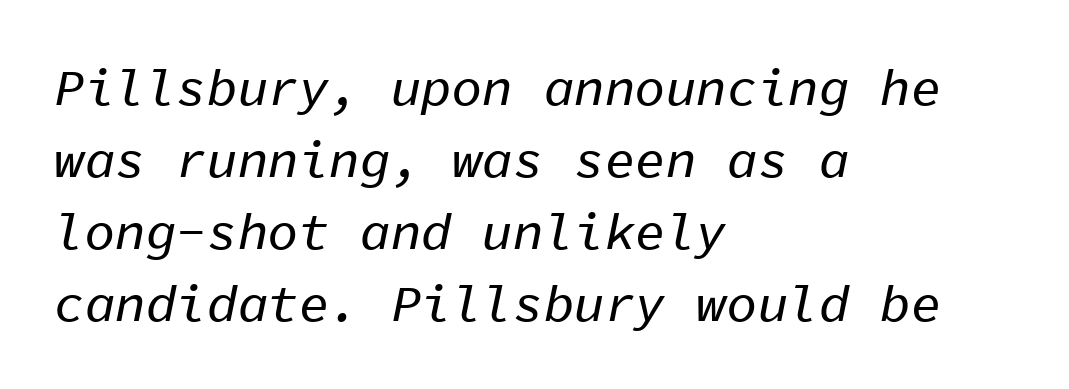
The image shows 51 px text type, italic (leaning right), monospaced; set left-aligned, normal line spacing (1.41x), normal letter spacing, not underlined; low stroke contrast and a medium x-height.
